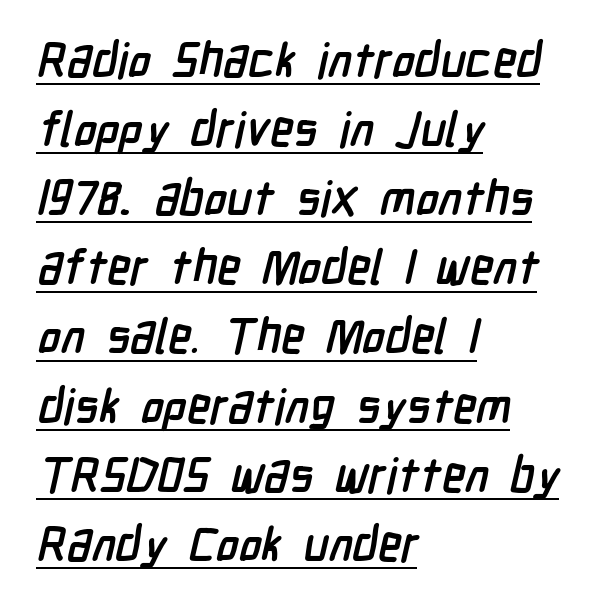
The image shows 48 px semibold, condensed sans-serif type; set left-aligned, normal line spacing (1.44x), normal letter spacing, underlined; low stroke contrast and a medium x-height.
